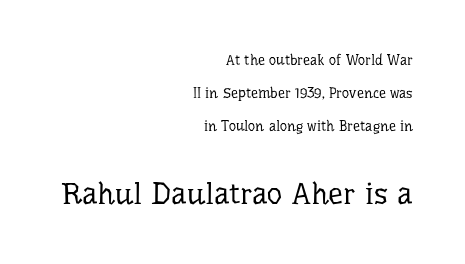
{"serif": "yes", "italic": "no", "bold": "no", "weight": "regular", "width": "normal", "stroke_contrast": "low", "x_height": "medium", "monospaced": "no", "underline": "no", "align": "right", "line_spacing": "loose", "line_spacing_ratio": 2.37, "letter_spacing": "normal", "letter_spacing_em": 0.0, "larger_block": "second", "size_ratio": 2.14, "glyph_px": 30}
